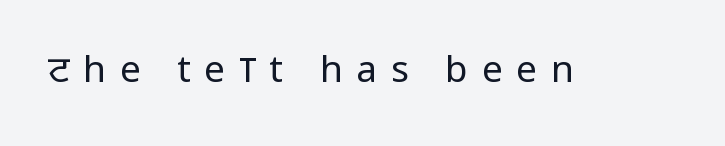
{"serif": "no", "italic": "no", "bold": "no", "weight": "regular", "width": "condensed", "stroke_contrast": "low", "x_height": "large", "monospaced": "no", "underline": "no", "letter_spacing": "wide", "letter_spacing_em": 0.37, "glyph_px": 37}
